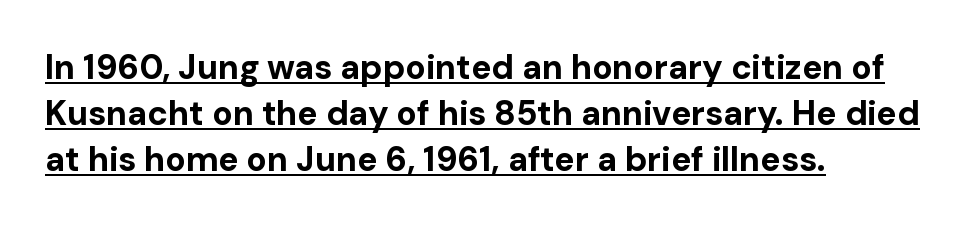
Nothing unusual about the tracking: characters are spaced as the font intends. What decoration does the sample have? An underline. Students, observe: this is what conventionally led text looks like. The passage shown is typed in a proportional face where columns would drift. Short and long lines alike share a common starting point at left. Typographic density is high because the face is bold.
